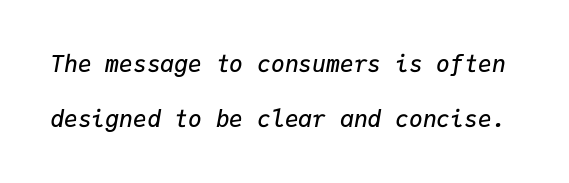
Q: Is the text bold? A: Semi-bold.
Q: Is the text italic (slanted)? A: Yes, it leans right by about 9 degrees.
Q: Is the text underlined? A: No.
Q: Is the spacing between letters normal or unusually wide? A: Normal.
Q: Is the spacing between lines tight, normal or loose? A: Loose.
